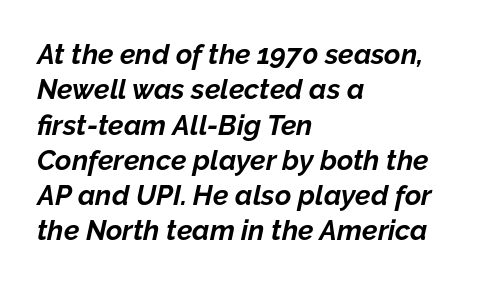
Pretty heavy lettering here — definitely bold. The passage shown leans; its letterforms are oblique. This sample has the flowing, uneven cadence of proportional lettering. Left-aligned paragraph, ragged on the right.
